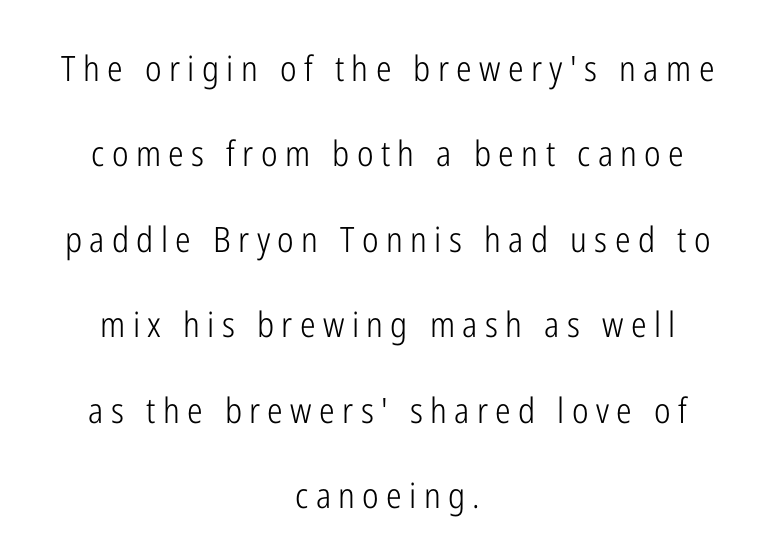
The passage is arranged like a title page — every line centered. The string is rendered with underlining switched off. Students, note that the glyphs here are deliberately spaced far apart. Spacing verdict: proportional, widths tailored to each character. Unbolded letterforms with no extra heft. Posture: vertical.
